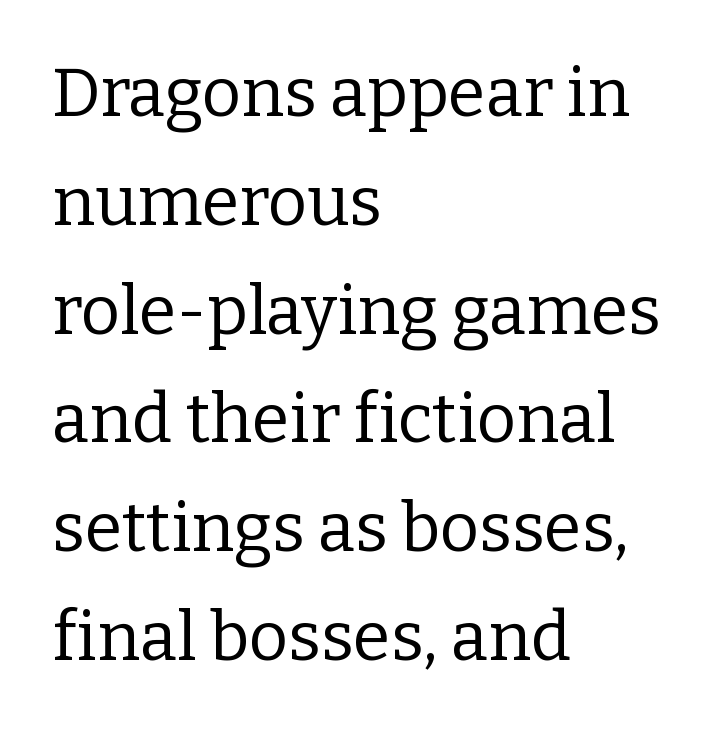
Q: Is the text bold? A: No.
Q: Is the text italic (slanted)? A: No, it is upright.
Q: Is the typeface a serif or a sans-serif typeface? A: Serif.
Q: Is the text underlined? A: No.
Q: How is the paragraph aligned? A: Left-aligned.
Q: Is the spacing between letters normal or unusually wide? A: Normal.
Q: Is the spacing between lines tight, normal or loose? A: Normal.
Q: Width (condensed, normal, or wide)? A: Normal.
Q: Stroke contrast? A: Low.
Q: x-height? A: Medium.
Q: Monospaced? A: No.
